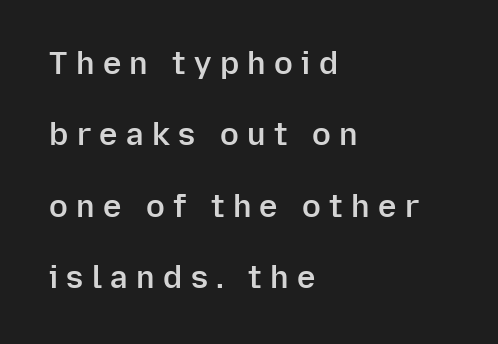
The image shows 31 px semibold sans-serif type, upright; set left-aligned, loose line spacing (2.3x), unusually wide letter spacing (+0.27 em), not underlined; low stroke contrast and a medium x-height.
